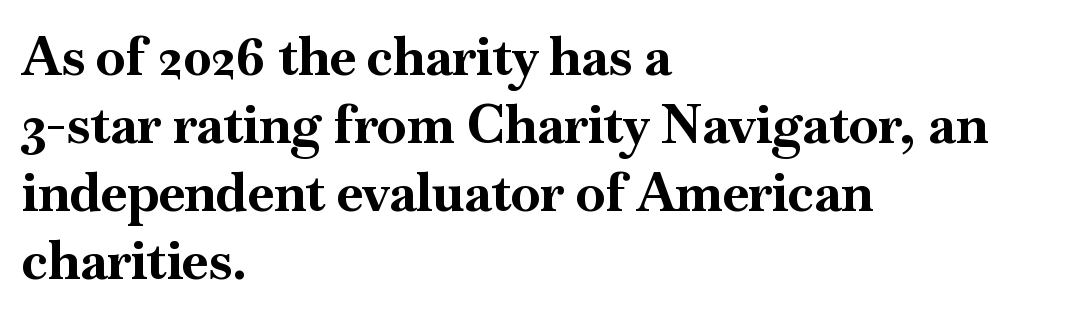
The image shows 53 px bold serif type, upright; set left-aligned, normal line spacing (1.28x), normal letter spacing, not underlined; high stroke contrast and a small x-height.
